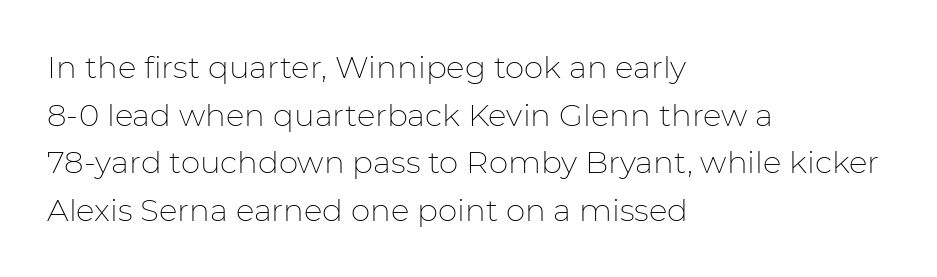
{"serif": "no", "italic": "no", "bold": "no", "weight": "thin", "width": "normal", "stroke_contrast": "low", "x_height": "medium", "monospaced": "no", "underline": "no", "align": "left", "line_spacing": "normal", "line_spacing_ratio": 1.54, "letter_spacing": "normal", "letter_spacing_em": 0.0, "glyph_px": 31}
